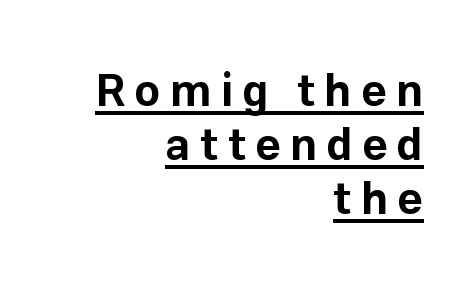
{"serif": "no", "italic": "no", "bold": "yes", "weight": "bold", "width": "normal", "stroke_contrast": "low", "x_height": "medium", "monospaced": "no", "underline": "yes", "align": "right", "line_spacing_ratio": 1.2, "letter_spacing": "wide", "letter_spacing_em": 0.21, "glyph_px": 45}
